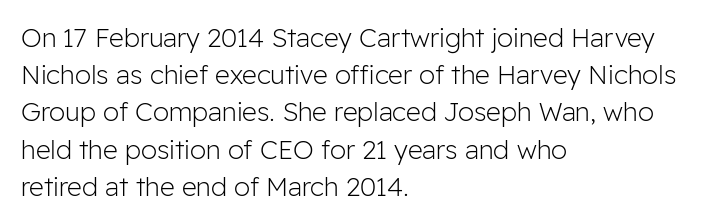
{"italic": "no", "bold": "no", "underline": "no", "align": "left", "line_spacing": "normal", "line_spacing_ratio": 1.43, "letter_spacing": "normal", "letter_spacing_em": 0.0, "glyph_px": 26}
